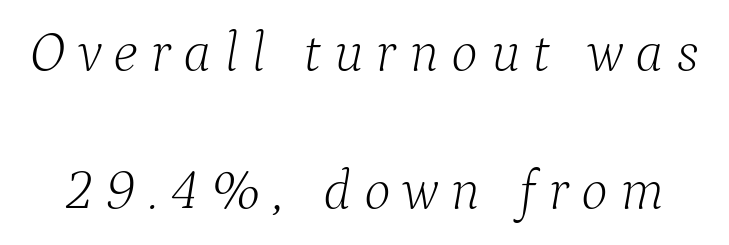
The image shows 57 px light serif type, italic (leaning right); set loose line spacing (2.42x), unusually wide letter spacing (+0.22 em), not underlined; low stroke contrast and a medium x-height.
